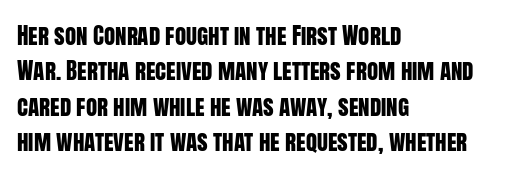
The image shows 23 px text type, upright; set left-aligned, normal line spacing (1.54x), normal letter spacing, not underlined.
